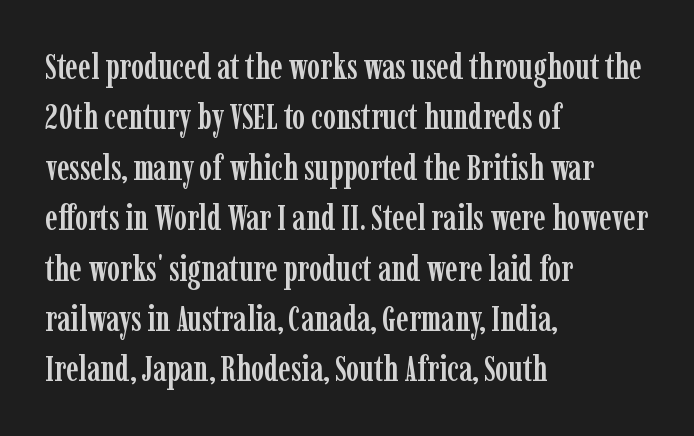
Q: Is the text italic (slanted)? A: No, it is upright.
Q: Is the typeface a serif or a sans-serif typeface? A: Serif.
Q: Is the text underlined? A: No.
Q: How is the paragraph aligned? A: Left-aligned.
Q: Is the spacing between letters normal or unusually wide? A: Normal.
Q: Is the spacing between lines tight, normal or loose? A: Normal.
Q: Width (condensed, normal, or wide)? A: Condensed.
Q: Stroke contrast? A: Low.
Q: x-height? A: Medium.
Q: Monospaced? A: No.
